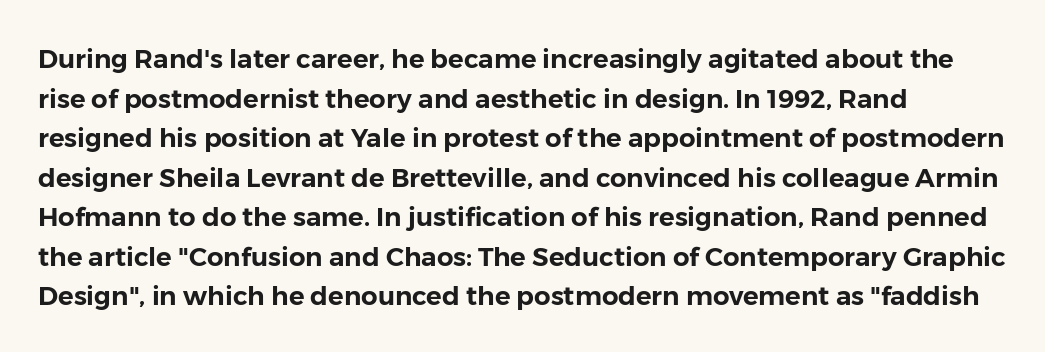
Interline gaps are of average width in this sample. The type sits square on the baseline with zero lean. Just letters on the line, the space beneath them empty. Students, note that the glyphs here touch the page at normal intervals. The rendering anchors every line to the left-hand side.
